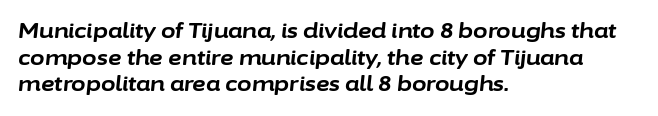
This sample is left-justified, so line endings fall wherever the words run out. Letter spacing: default. The font is running at its bold setting. Summary of vertical rhythm: regular, with standard interline spacing.
